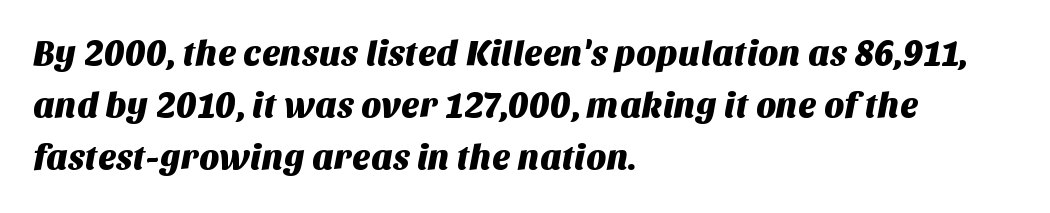
{"serif": "no", "width": "normal", "stroke_contrast": "medium", "x_height": "large", "monospaced": "no", "underline": "no", "align": "left", "line_spacing": "normal", "line_spacing_ratio": 1.49, "letter_spacing": "normal", "letter_spacing_em": 0.0, "glyph_px": 35}
